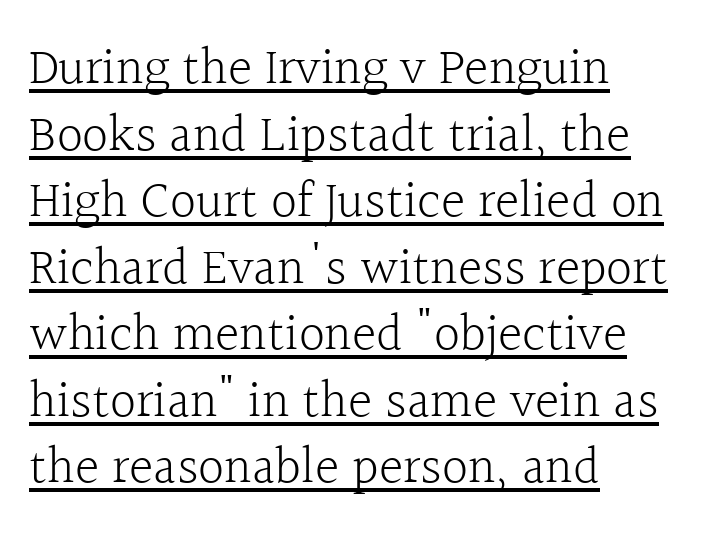
{"serif": "yes", "italic": "no", "bold": "no", "weight": "light", "width": "normal", "x_height": "medium", "monospaced": "no", "underline": "yes", "align": "left", "line_spacing": "normal", "line_spacing_ratio": 1.28, "letter_spacing": "normal", "letter_spacing_em": 0.0, "glyph_px": 52}
